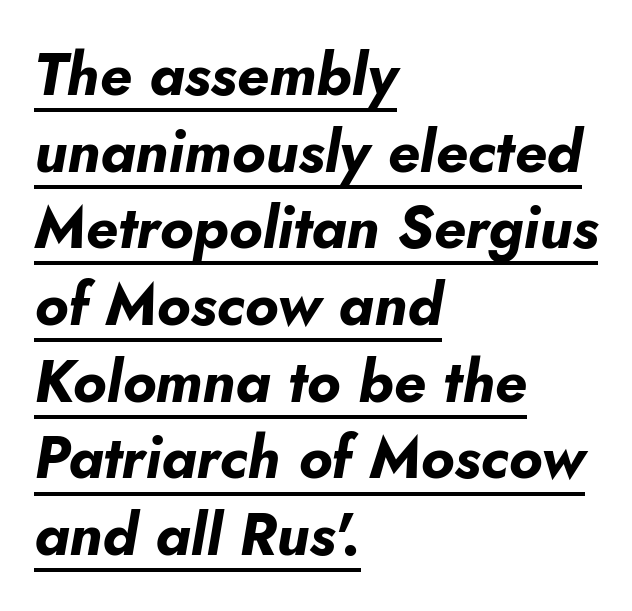
The image shows 59 px bold type, italic (leaning right); set left-aligned, normal line spacing (1.3x), normal letter spacing, underlined; low stroke contrast and a small x-height.
